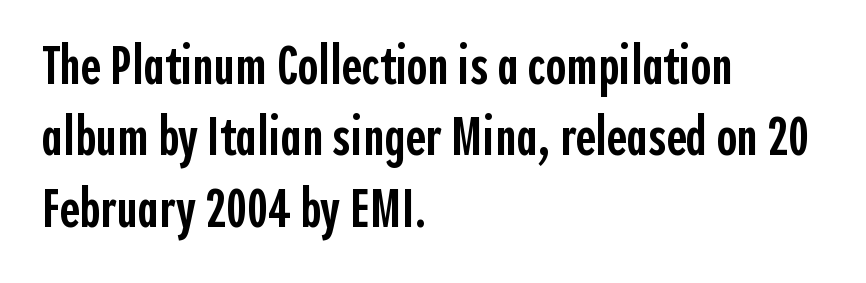
{"serif": "no", "italic": "no", "bold": "semi", "weight": "semibold", "width": "condensed", "x_height": "medium", "monospaced": "no", "underline": "no", "align": "left", "line_spacing": "normal", "line_spacing_ratio": 1.3, "letter_spacing": "normal", "letter_spacing_em": 0.0, "glyph_px": 55}
